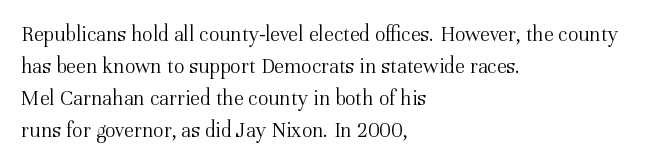
{"italic": "no", "bold": "no", "underline": "no", "align": "left", "line_spacing": "normal", "line_spacing_ratio": 1.46, "letter_spacing": "normal", "letter_spacing_em": 0.0, "glyph_px": 22}
